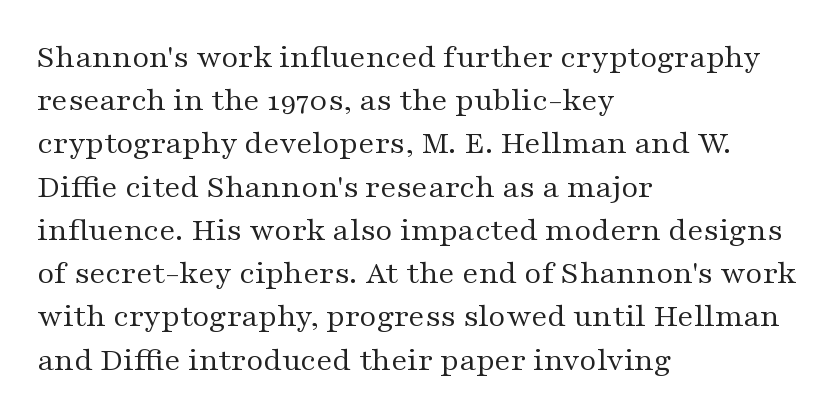
The image shows 33 px regular-weight, wide serif type, upright; set left-aligned, normal line spacing (1.31x), normal letter spacing, not underlined; medium stroke contrast and a medium x-height.
